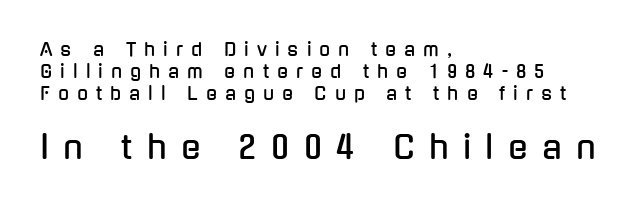
{"serif": "no", "italic": "no", "width": "condensed", "stroke_contrast": "low", "x_height": "medium", "monospaced": "no", "underline": "no", "align": "left", "line_spacing_ratio": 1.21, "letter_spacing": "wide", "letter_spacing_em": 0.45, "larger_block": "second", "size_ratio": 1.78, "glyph_px": 32}
